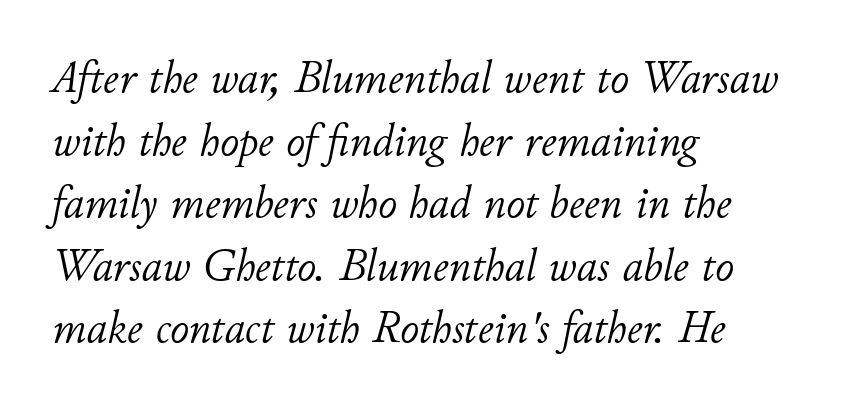
Q: Is the text bold? A: No.
Q: Is the text italic (slanted)? A: Yes, it leans right by about 11 degrees.
Q: Is the text underlined? A: No.
Q: How is the paragraph aligned? A: Left-aligned.
Q: Is the spacing between letters normal or unusually wide? A: Normal.
Q: Is the spacing between lines tight, normal or loose? A: Normal.
Q: Width (condensed, normal, or wide)? A: Normal.
Q: Stroke contrast? A: Low.
Q: x-height? A: Small.
Q: Monospaced? A: No.
